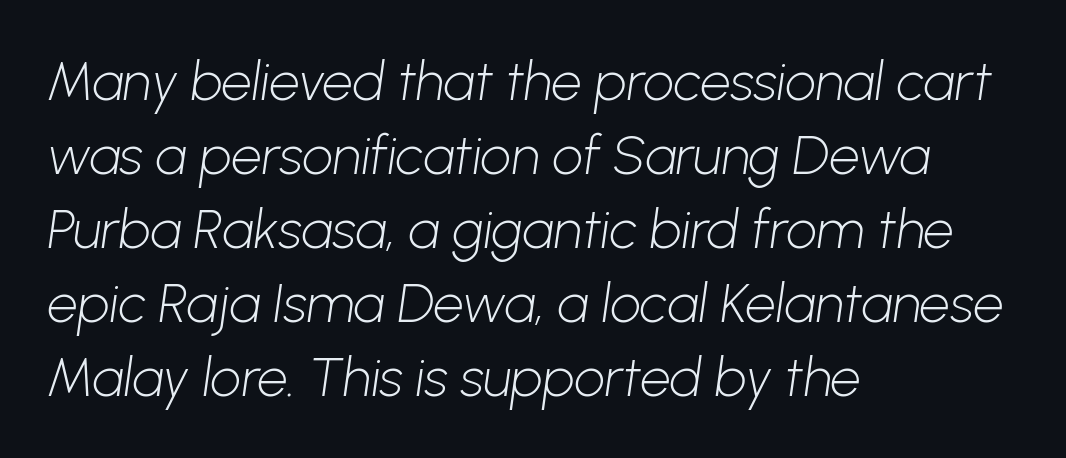
Q: Is the text bold? A: No.
Q: Is the typeface a serif or a sans-serif typeface? A: Sans-serif.
Q: Is the text underlined? A: No.
Q: How is the paragraph aligned? A: Left-aligned.
Q: Is the spacing between letters normal or unusually wide? A: Normal.
Q: Is the spacing between lines tight, normal or loose? A: Normal.
Q: Width (condensed, normal, or wide)? A: Normal.
Q: Stroke contrast? A: Low.
Q: x-height? A: Medium.
Q: Monospaced? A: No.
